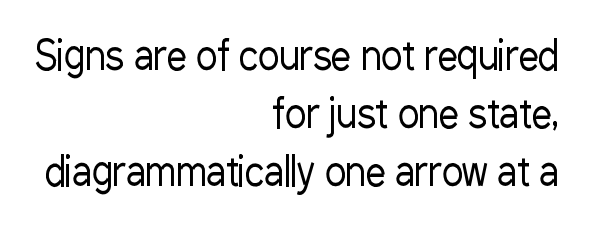
The image shows 40 px regular-weight, condensed sans-serif type, upright; set right-aligned, normal line spacing (1.45x), normal letter spacing, not underlined; low stroke contrast and a medium x-height.
